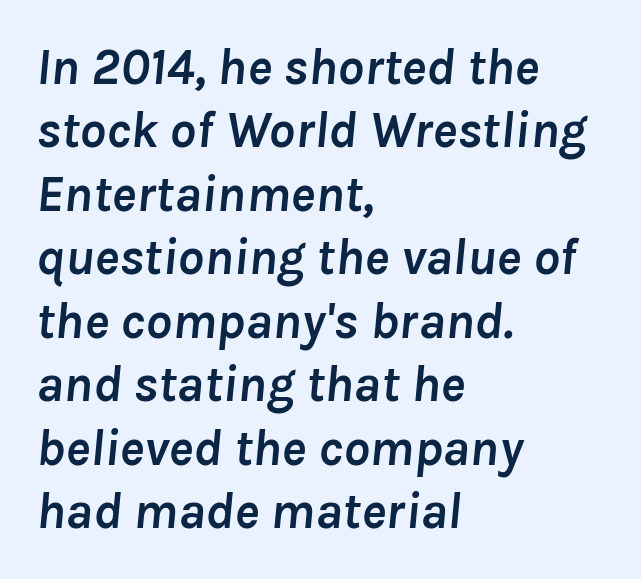
The image shows 52 px semibold type, italic (leaning right); set left-aligned, line spacing 1.22x, normal letter spacing, not underlined; low stroke contrast and a medium x-height.
